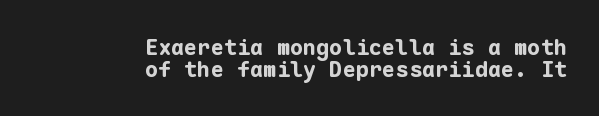
Quick note: underline off. Cramped leading. There is no visible air inserted between adjacent glyphs. Typeset ragged left — the right edge is the straight one. The rendering uses a bold face; every stroke is thick and dark. When letters stand straight like this, we call the style roman or upright.
